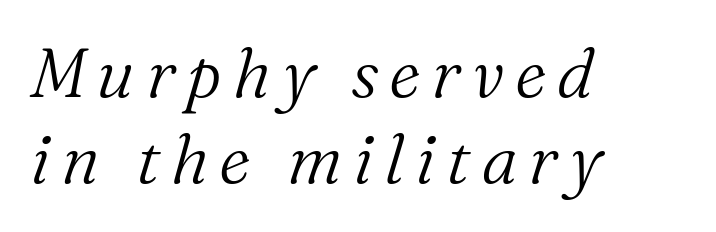
Q: Is the text bold? A: No.
Q: Is the text italic (slanted)? A: Yes, it leans right by about 16 degrees.
Q: Is the typeface a serif or a sans-serif typeface? A: Serif.
Q: Is the text underlined? A: No.
Q: How is the paragraph aligned? A: Left-aligned.
Q: Is the spacing between lines tight, normal or loose? A: Normal.
Q: Width (condensed, normal, or wide)? A: Normal.
Q: Stroke contrast? A: Medium.
Q: x-height? A: Medium.
Q: Monospaced? A: No.
